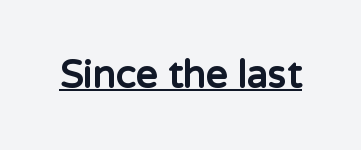
The image shows 38 px bold sans-serif type, upright; set normal letter spacing, underlined; low stroke contrast and a medium x-height.
